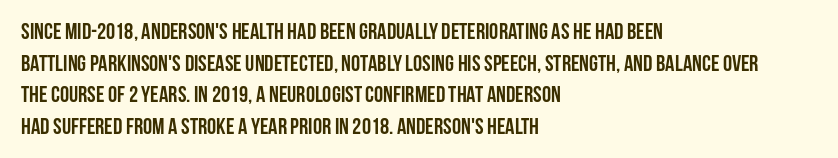
The image shows 23 px bold type, upright; set left-aligned, normal line spacing (1.38x), normal letter spacing, not underlined.
